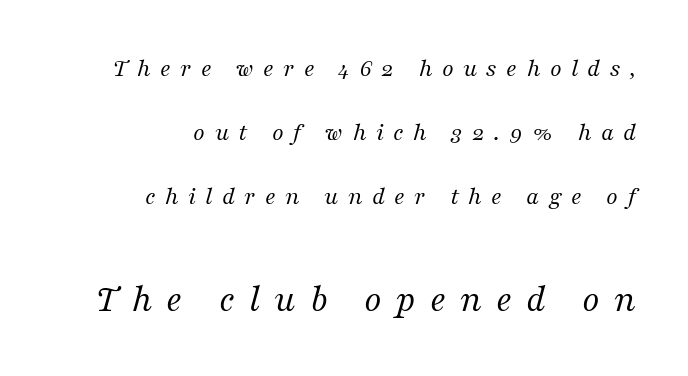
Q: Is the text bold? A: No.
Q: Is the text italic (slanted)? A: Yes, it leans right by about 16 degrees.
Q: Is the typeface a serif or a sans-serif typeface? A: Serif.
Q: Is the text underlined? A: No.
Q: How is the paragraph aligned? A: Right-aligned.
Q: Is the spacing between letters normal or unusually wide? A: Unusually wide.
Q: Is the spacing between lines tight, normal or loose? A: Loose.
Q: Which block of text is set in a larger size, the first (top) or the second (bottom)? A: The second (bottom) one.
Q: Width (condensed, normal, or wide)? A: Normal.
Q: Stroke contrast? A: Medium.
Q: x-height? A: Medium.
Q: Monospaced? A: No.
